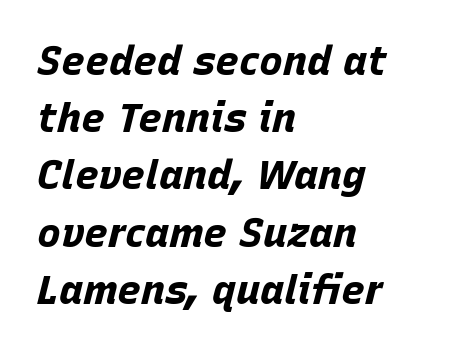
Observe the lean: these are italic letterforms. Thick stems and heavy bowls — unmistakably bold. Looks like regular typesetting: each glyph gets only the width it needs. Bare-footed words on every line. The text block is weighted toward the left margin, trailing off unevenly rightward.
